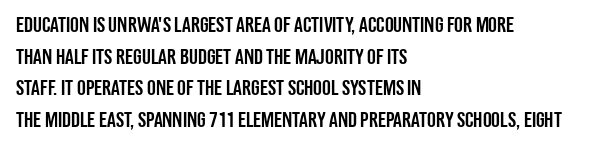
{"italic": "no", "underline": "no", "align": "left", "line_spacing": "normal", "line_spacing_ratio": 1.44, "letter_spacing": "normal", "letter_spacing_em": 0.0, "glyph_px": 22}
